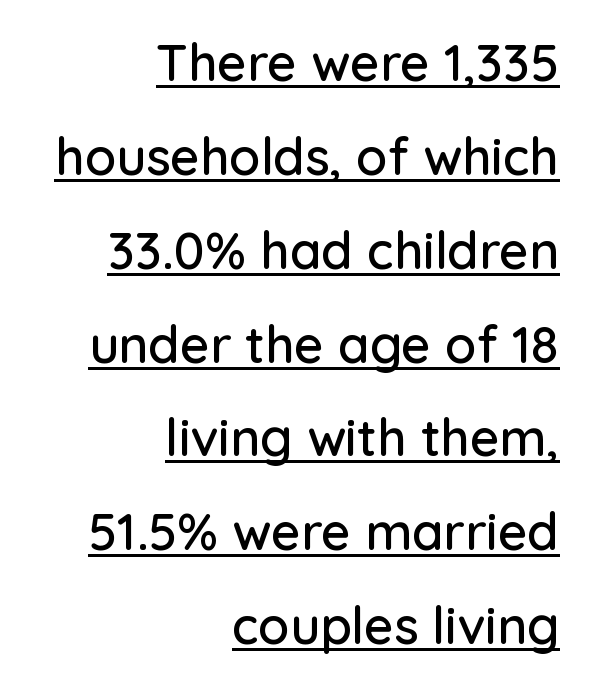
The image shows 51 px sans-serif type, upright; set right-aligned, line spacing 1.84x, normal letter spacing, underlined; low stroke contrast and a medium x-height.
